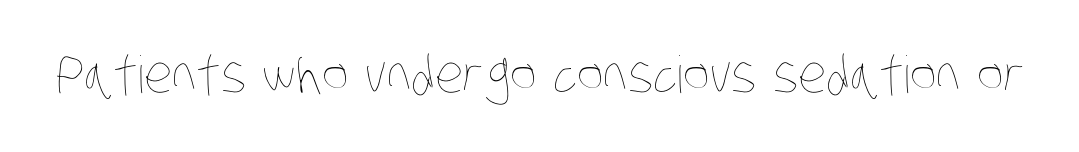
The image shows 51 px thin, condensed type; set normal letter spacing, not underlined; low stroke contrast and a large x-height.
